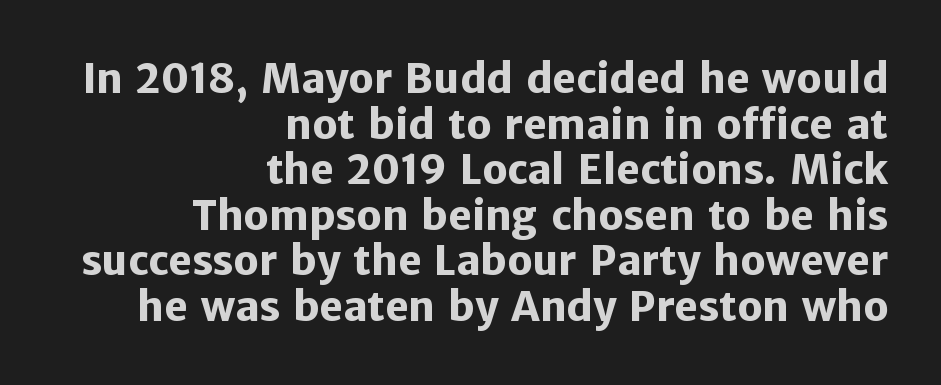
Notice how the stems are strictly vertical — no italics here. Leading: reduced. Default kerning and tracking; the words read as compact shapes. The lines are quadded right.
